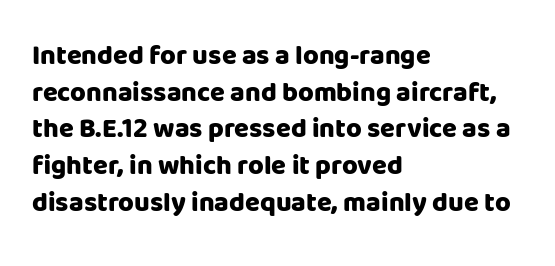
The image shows 27 px bold type, upright; set left-aligned, normal line spacing (1.36x), normal letter spacing, not underlined.
